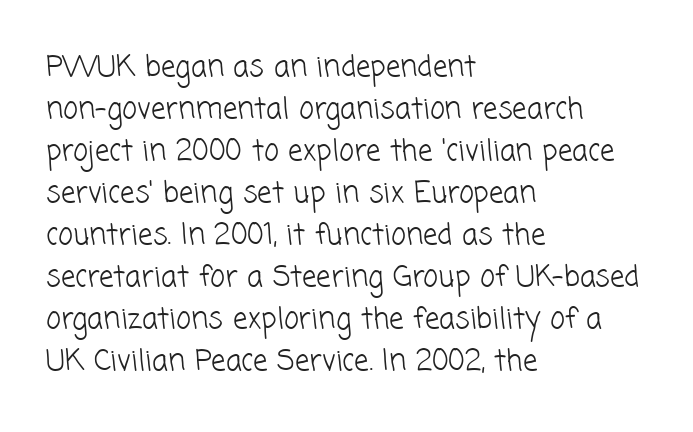
{"serif": "no", "bold": "no", "weight": "light", "width": "normal", "stroke_contrast": "low", "x_height": "medium", "monospaced": "no", "underline": "no", "align": "left", "line_spacing": "normal", "line_spacing_ratio": 1.45, "letter_spacing": "normal", "letter_spacing_em": 0.0, "glyph_px": 29}
